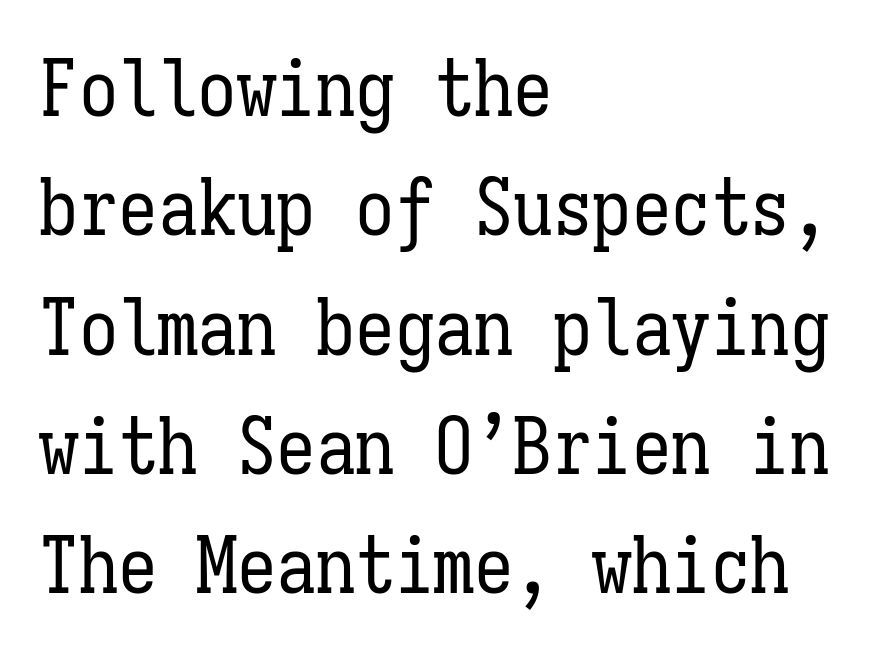
{"italic": "no", "bold": "no", "weight": "regular", "width": "condensed", "stroke_contrast": "low", "x_height": "medium", "monospaced": "yes", "underline": "no", "align": "left", "line_spacing": "normal", "line_spacing_ratio": 1.51, "letter_spacing": "normal", "letter_spacing_em": 0.0, "glyph_px": 79}
